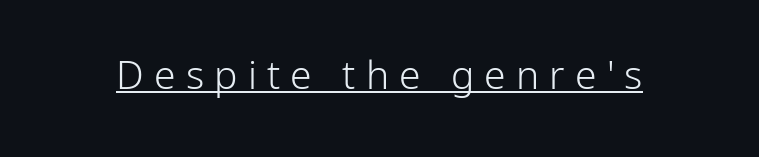
Q: Is the text bold? A: No.
Q: Is the text italic (slanted)? A: No, it is upright.
Q: Is the typeface a serif or a sans-serif typeface? A: Sans-serif.
Q: Is the text underlined? A: Yes.
Q: Is the spacing between letters normal or unusually wide? A: Unusually wide.
Q: Width (condensed, normal, or wide)? A: Normal.
Q: Stroke contrast? A: Low.
Q: x-height? A: Medium.
Q: Monospaced? A: No.
